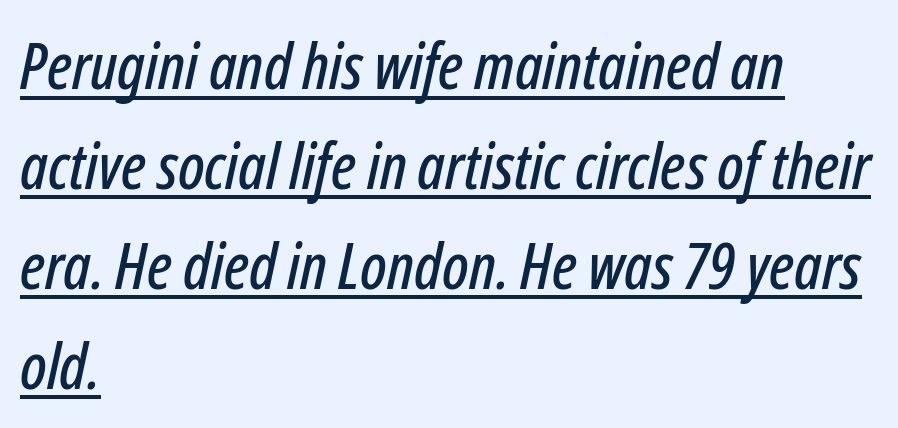
Q: Is the text italic (slanted)? A: Yes, it leans right by about 12 degrees.
Q: Is the text underlined? A: Yes.
Q: How is the paragraph aligned? A: Left-aligned.
Q: Is the spacing between letters normal or unusually wide? A: Normal.
Q: Is the spacing between lines tight, normal or loose? A: Normal.
Q: Width (condensed, normal, or wide)? A: Condensed.
Q: Stroke contrast? A: Low.
Q: x-height? A: Medium.
Q: Monospaced? A: No.
